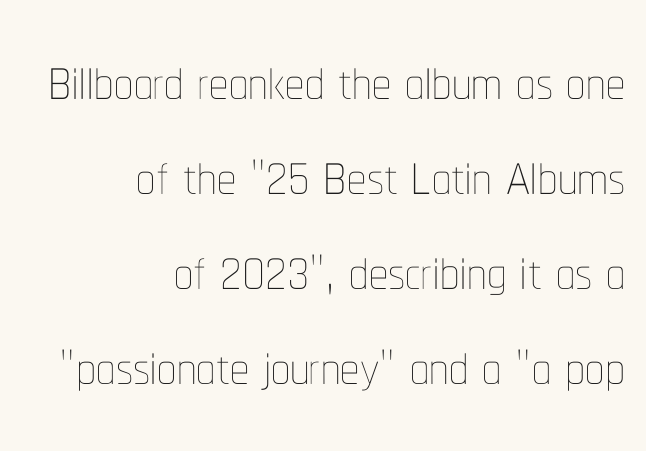
The image shows 76 px thin, condensed type, upright; set right-aligned, normal line spacing (1.25x), normal letter spacing, not underlined; low stroke contrast and a medium x-height.
